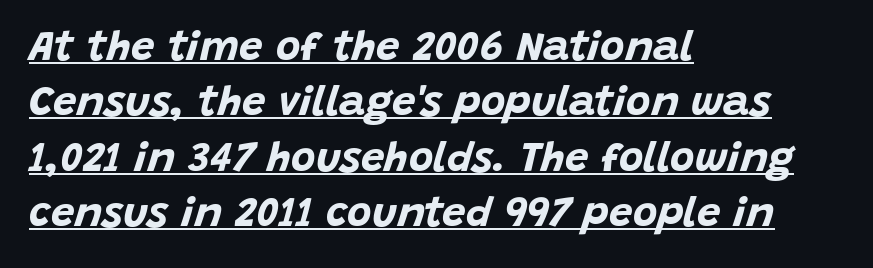
You can see a thin bar hugging the bottom of the glyphs. Default kerning and tracking; the words read as compact shapes. Short and long lines alike share a common starting point at left. Its strokes are broad and dark, the hallmark of bold type. Rows of type keep a routine distance in the vertical direction.
